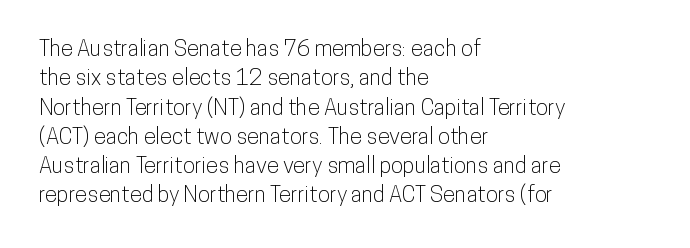
Q: Is the text italic (slanted)? A: No, it is upright.
Q: Is the text underlined? A: No.
Q: How is the paragraph aligned? A: Left-aligned.
Q: Is the spacing between letters normal or unusually wide? A: Normal.
Q: Is the spacing between lines tight, normal or loose? A: Normal.
